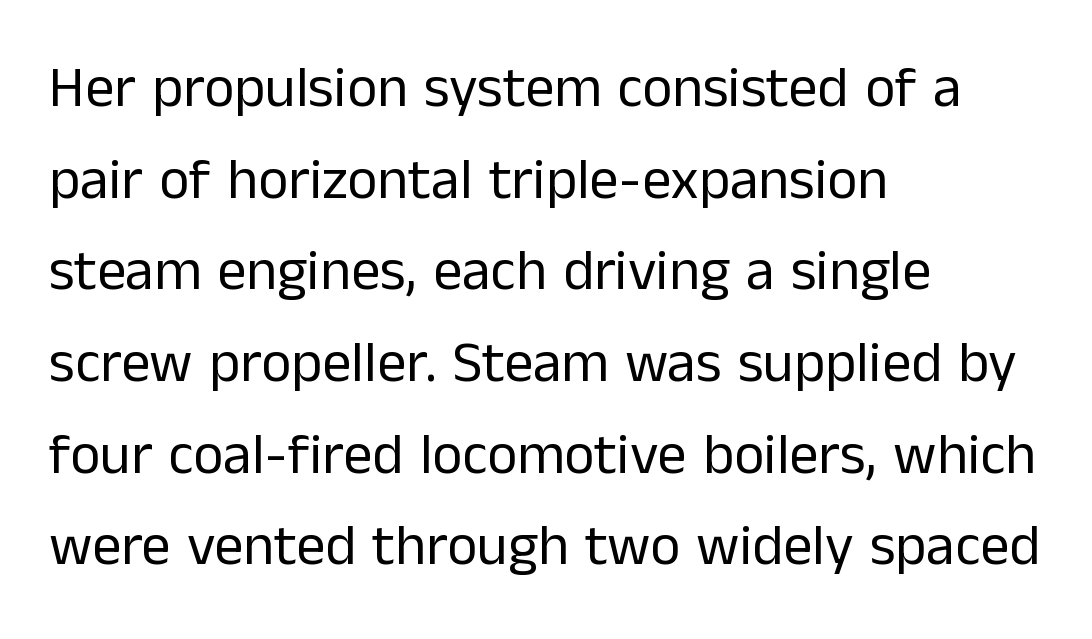
The image shows 58 px regular-weight sans-serif type, upright; set left-aligned, normal line spacing (1.58x), normal letter spacing, not underlined; low stroke contrast and a medium x-height.
